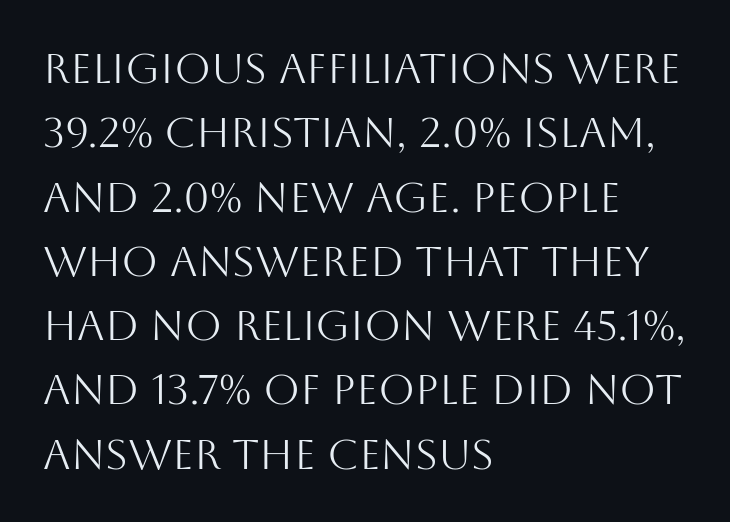
{"serif": "no", "italic": "no", "bold": "no", "weight": "light", "width": "normal", "stroke_contrast": "medium", "x_height": "large", "monospaced": "no", "underline": "no", "align": "left", "line_spacing": "normal", "line_spacing_ratio": 1.53, "letter_spacing": "normal", "letter_spacing_em": 0.0, "glyph_px": 42}
